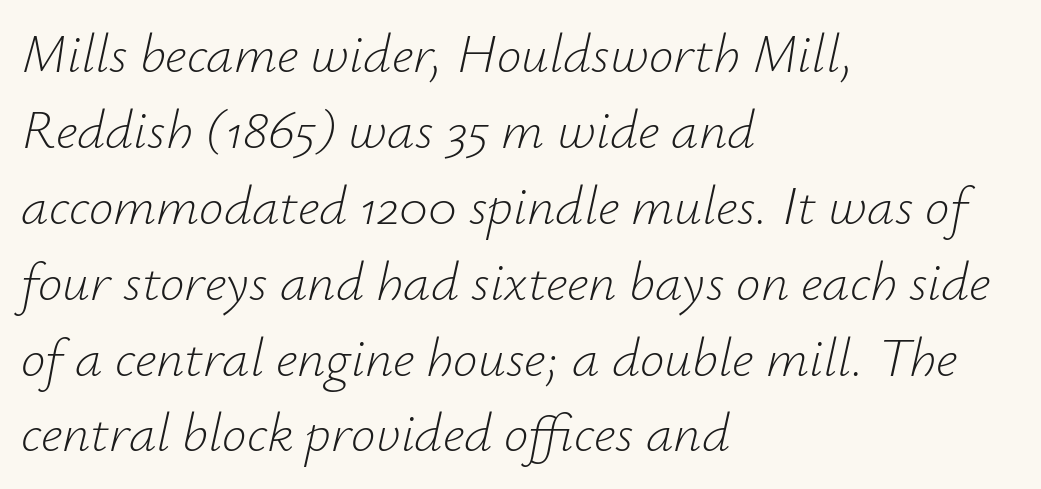
{"italic": "yes", "lean": "right", "slant_degrees": 12, "bold": "no", "weight": "light", "width": "normal", "stroke_contrast": "low", "x_height": "small", "monospaced": "no", "underline": "no", "align": "left", "line_spacing": "normal", "line_spacing_ratio": 1.38, "letter_spacing": "normal", "letter_spacing_em": 0.0, "glyph_px": 55}
